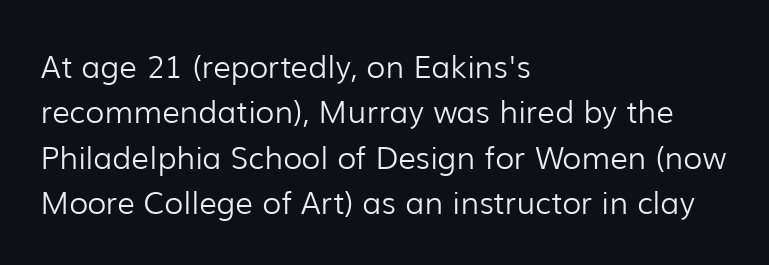
The image shows 31 px light sans-serif type, upright; set left-aligned, normal line spacing (1.46x), normal letter spacing, not underlined; low stroke contrast and a medium x-height.
